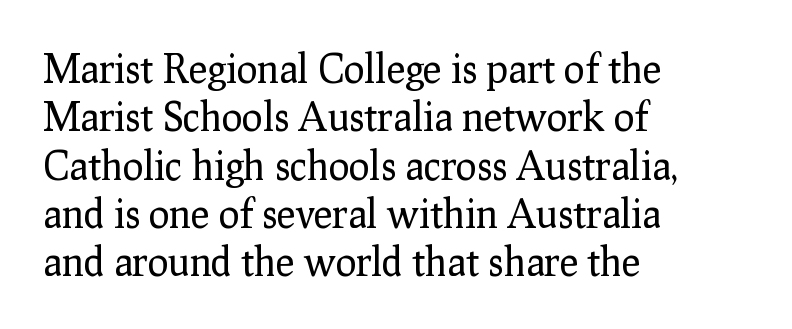
{"serif": "yes", "italic": "no", "bold": "no", "weight": "regular", "width": "normal", "stroke_contrast": "low", "x_height": "medium", "monospaced": "no", "underline": "no", "align": "left", "line_spacing_ratio": 1.24, "letter_spacing": "normal", "letter_spacing_em": 0.0, "glyph_px": 39}
